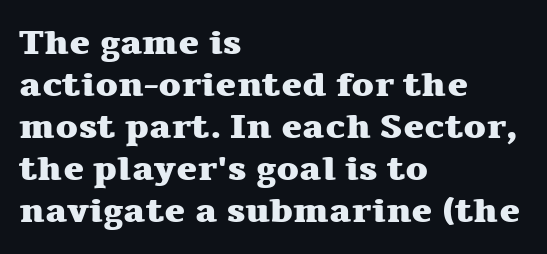
The image shows 35 px heavy, wide serif type, upright; set left-aligned, line spacing 1.2x, normal letter spacing, not underlined; medium stroke contrast and a medium x-height.
